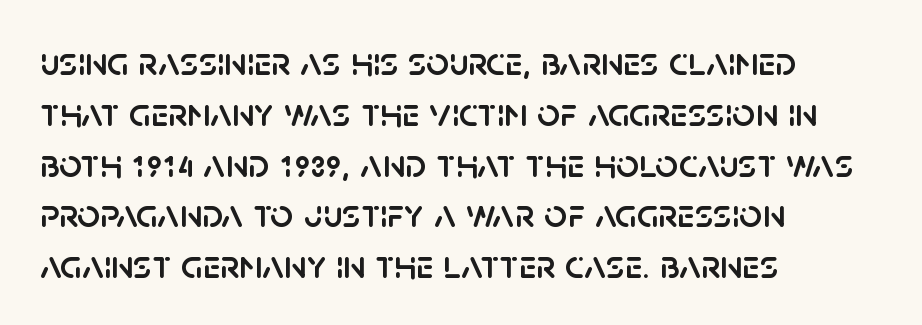
Q: Is the text italic (slanted)? A: No, it is upright.
Q: Is the typeface a serif or a sans-serif typeface? A: Sans-serif.
Q: Is the text underlined? A: No.
Q: How is the paragraph aligned? A: Left-aligned.
Q: Is the spacing between letters normal or unusually wide? A: Normal.
Q: Is the spacing between lines tight, normal or loose? A: Normal.
Q: Width (condensed, normal, or wide)? A: Normal.
Q: Stroke contrast? A: Low.
Q: x-height? A: Large.
Q: Monospaced? A: No.
